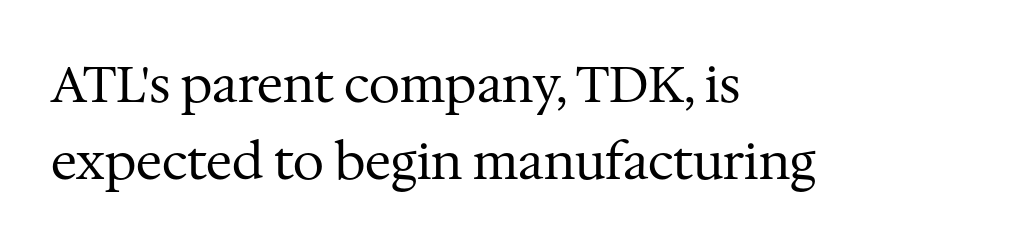
The image shows 50 px regular-weight serif type, upright; set left-aligned, normal line spacing (1.54x), normal letter spacing, not underlined; medium stroke contrast and a medium x-height.
